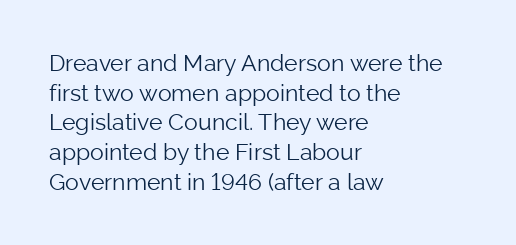
The lines sit at an ordinary, default distance from one another. The rag falls on the right side of this text block. The characters are drawn with everyday or finer stroke widths. Descender tails drop into unmarked territory.
